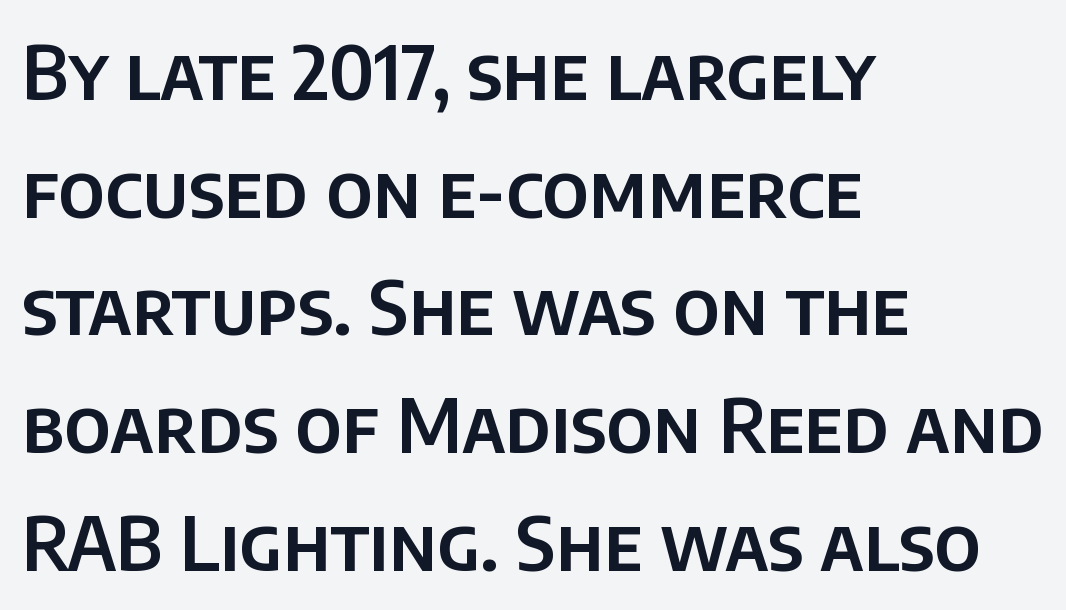
{"serif": "no", "italic": "no", "width": "normal", "stroke_contrast": "low", "x_height": "large", "monospaced": "no", "underline": "no", "align": "left", "line_spacing": "normal", "line_spacing_ratio": 1.57, "letter_spacing": "normal", "letter_spacing_em": 0.0, "glyph_px": 75}
